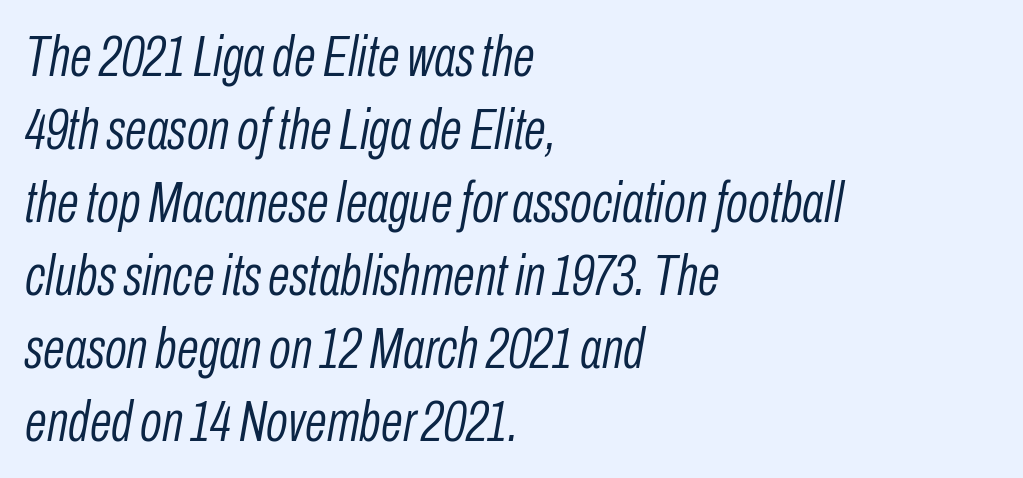
A light-to-regular cut is what we see here. A typesetter would call this leading conventional body-copy spacing. The passage shown has conventional tracking throughout. Is the type slanted? Yes — the strokes lean at a clear angle. Layout note: lines flush left.
